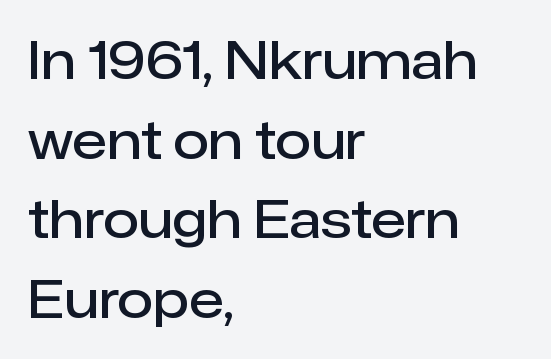
{"serif": "no", "italic": "no", "bold": "semi", "weight": "semibold", "width": "normal", "stroke_contrast": "low", "x_height": "medium", "monospaced": "no", "underline": "no", "align": "left", "line_spacing": "normal", "line_spacing_ratio": 1.53, "letter_spacing": "normal", "letter_spacing_em": 0.0, "glyph_px": 52}
